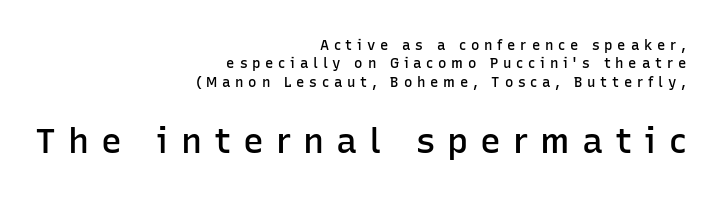
{"serif": "no", "italic": "no", "bold": "semi", "weight": "semibold", "width": "normal", "stroke_contrast": "low", "x_height": "medium", "monospaced": "no", "underline": "no", "align": "right", "line_spacing": "normal", "line_spacing_ratio": 1.31, "letter_spacing": "wide", "letter_spacing_em": 0.34, "larger_block": "second", "size_ratio": 2.5, "glyph_px": 35}
